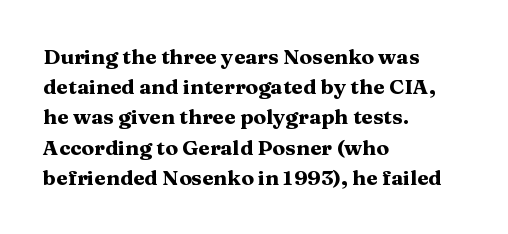
Q: Is the text bold? A: Yes.
Q: Is the text italic (slanted)? A: No, it is upright.
Q: Is the text underlined? A: No.
Q: How is the paragraph aligned? A: Left-aligned.
Q: Is the spacing between letters normal or unusually wide? A: Normal.
Q: Is the spacing between lines tight, normal or loose? A: Normal.
